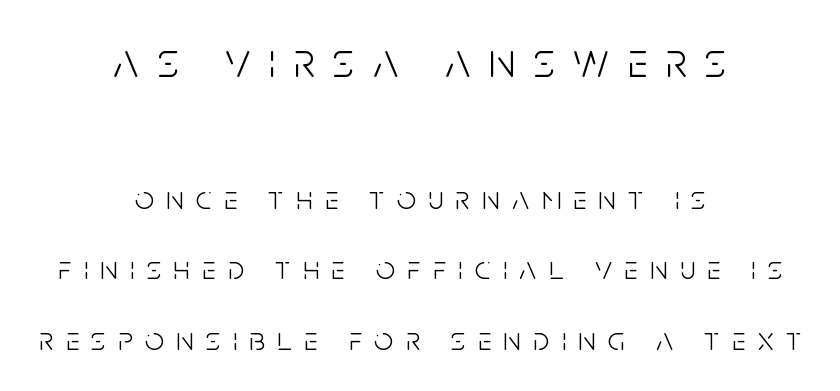
{"serif": "no", "italic": "no", "bold": "no", "weight": "light", "width": "condensed", "stroke_contrast": "low", "x_height": "large", "monospaced": "no", "underline": "no", "align": "center", "line_spacing": "loose", "line_spacing_ratio": 2.15, "letter_spacing": "wide", "letter_spacing_em": 0.38, "larger_block": "first", "size_ratio": 1.48, "glyph_px": 49}
